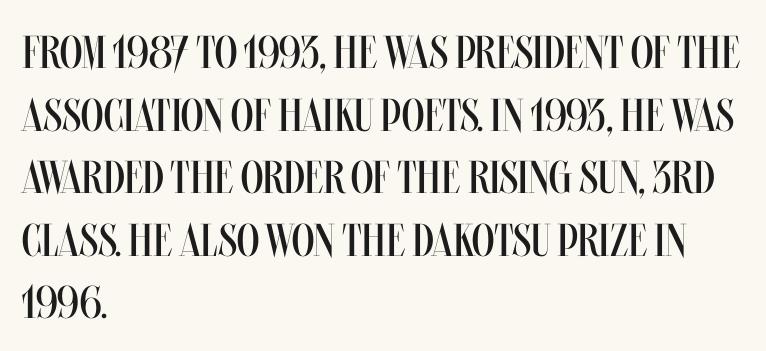
How would I describe the line gaps? Plain and ordinary. Stem width sits at or under what a default text font uses. In terms of letterspacing, this is plain default setting. This sample has the flowing, uneven cadence of proportional lettering. Anything drawn beneath the words? Only blank space. Horizontal alignment here is leftward, the default for most running prose.
